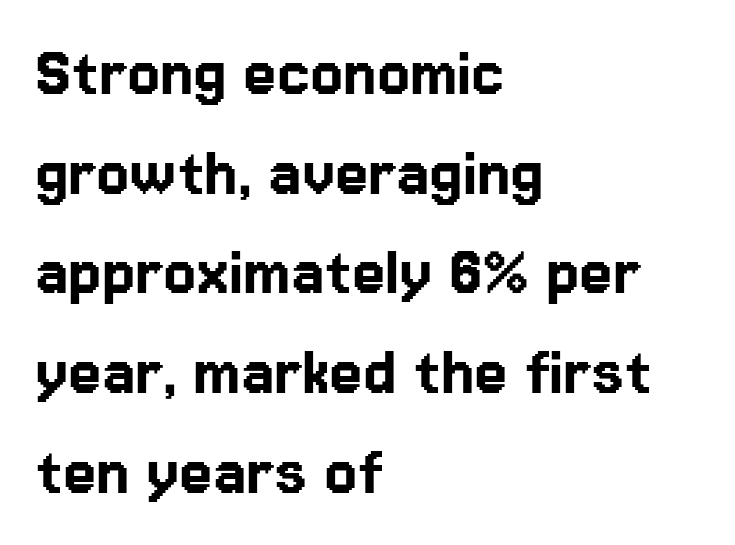
{"serif": "no", "italic": "no", "width": "normal", "stroke_contrast": "low", "x_height": "medium", "monospaced": "no", "underline": "no", "align": "left", "line_spacing": "normal", "line_spacing_ratio": 1.33, "letter_spacing": "normal", "letter_spacing_em": 0.0, "glyph_px": 75}
